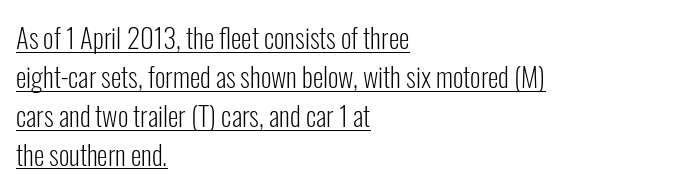
The image shows 27 px text type, upright; set left-aligned, normal line spacing (1.44x), normal letter spacing, underlined.
